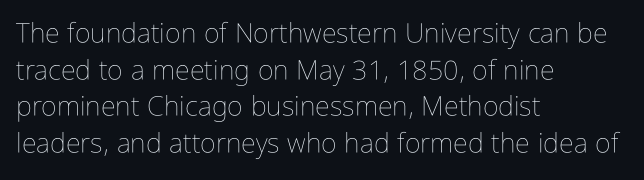
The image shows 27 px text type, upright; set left-aligned, normal line spacing (1.36x), normal letter spacing, not underlined.
